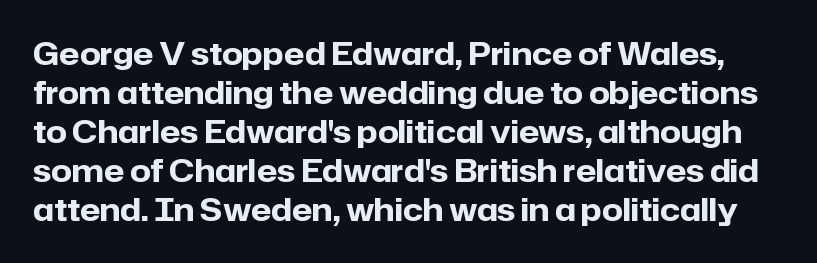
Q: Is the text bold? A: Yes.
Q: Is the text italic (slanted)? A: No, it is upright.
Q: Is the typeface a serif or a sans-serif typeface? A: Sans-serif.
Q: Is the text underlined? A: No.
Q: Is the spacing between letters normal or unusually wide? A: Normal.
Q: Is the spacing between lines tight, normal or loose? A: Normal.
Q: Width (condensed, normal, or wide)? A: Normal.
Q: Stroke contrast? A: Low.
Q: x-height? A: Medium.
Q: Monospaced? A: No.
